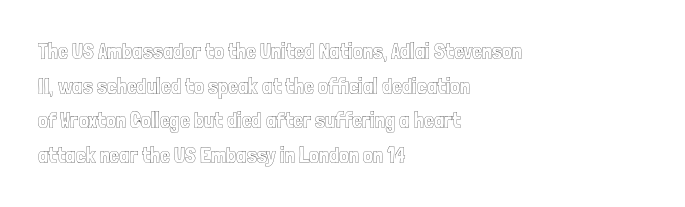
{"italic": "no", "underline": "no", "align": "left", "line_spacing": "normal", "line_spacing_ratio": 1.57, "letter_spacing": "normal", "letter_spacing_em": 0.0, "glyph_px": 22}
